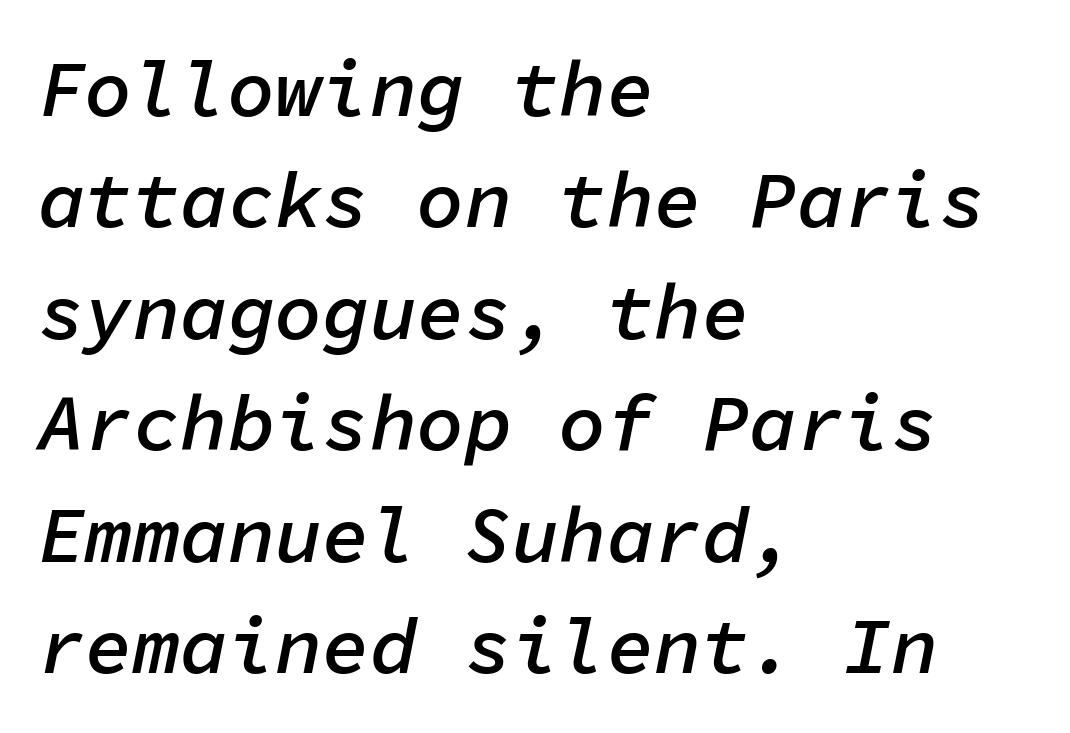
The image shows 79 px semibold type, italic (leaning right), monospaced; set left-aligned, normal line spacing (1.41x), normal letter spacing, not underlined; low stroke contrast and a medium x-height.
